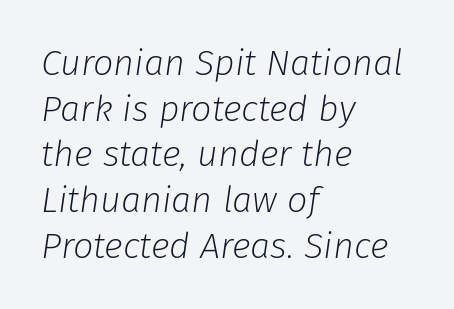
{"italic": "yes", "lean": "right", "slant_degrees": 8, "bold": "no", "weight": "light", "width": "normal", "stroke_contrast": "low", "x_height": "medium", "monospaced": "no", "underline": "no", "align": "left", "line_spacing": "normal", "line_spacing_ratio": 1.27, "letter_spacing": "normal", "letter_spacing_em": 0.0, "glyph_px": 36}
